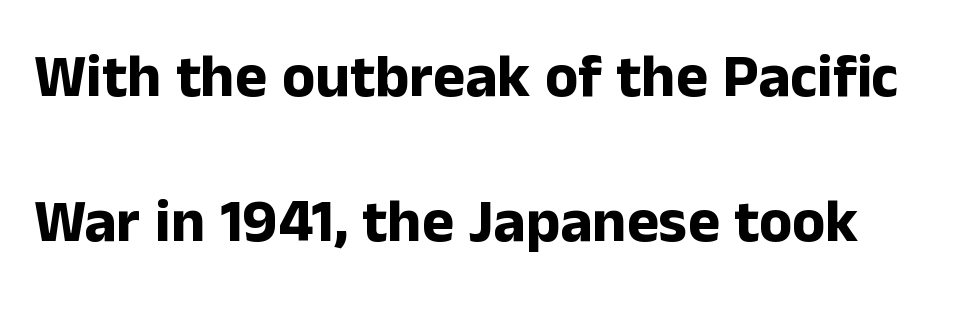
Q: Is the text bold? A: Yes.
Q: Is the text italic (slanted)? A: No, it is upright.
Q: Is the typeface a serif or a sans-serif typeface? A: Sans-serif.
Q: Is the text underlined? A: No.
Q: Is the spacing between letters normal or unusually wide? A: Normal.
Q: Is the spacing between lines tight, normal or loose? A: Loose.
Q: Width (condensed, normal, or wide)? A: Normal.
Q: Stroke contrast? A: Low.
Q: x-height? A: Medium.
Q: Monospaced? A: No.
